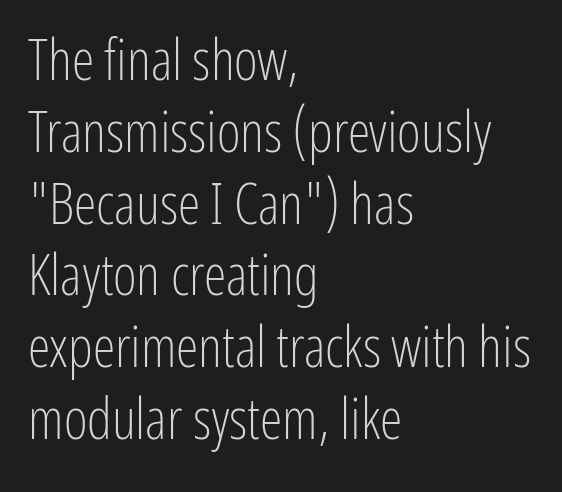
{"serif": "no", "italic": "no", "bold": "no", "weight": "light", "width": "condensed", "stroke_contrast": "low", "x_height": "medium", "monospaced": "no", "underline": "no", "align": "left", "line_spacing": "normal", "line_spacing_ratio": 1.26, "letter_spacing": "normal", "letter_spacing_em": 0.0, "glyph_px": 57}
